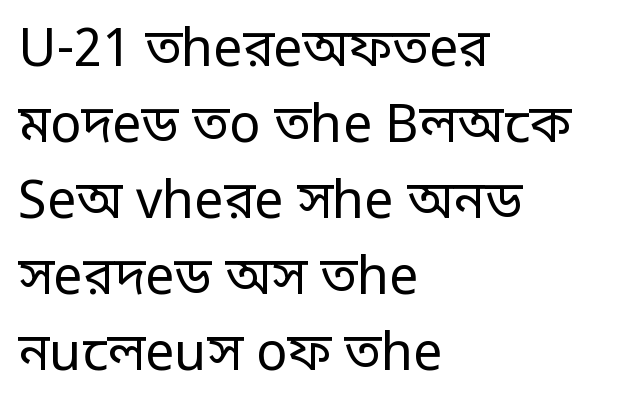
{"serif": "no", "italic": "no", "bold": "no", "weight": "regular", "width": "condensed", "stroke_contrast": "low", "monospaced": "no", "underline": "no", "align": "left", "line_spacing": "normal", "line_spacing_ratio": 1.46, "letter_spacing": "normal", "letter_spacing_em": 0.0, "glyph_px": 52}
